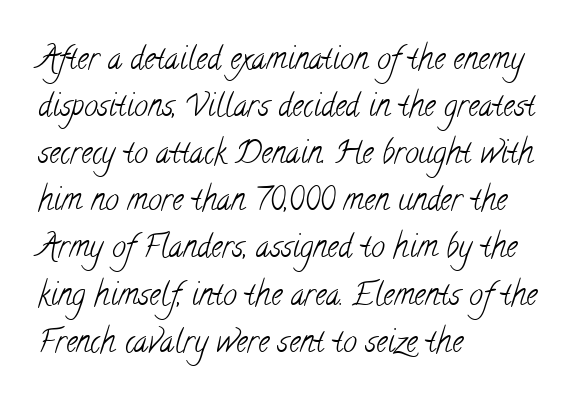
The image shows 31 px light, condensed serif type; set left-aligned, normal line spacing (1.52x), normal letter spacing, not underlined; low stroke contrast and a small x-height.
